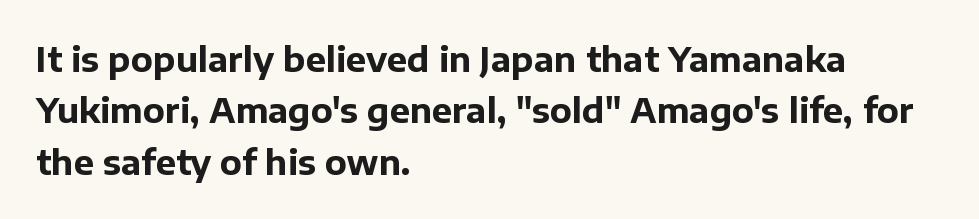
These lines are rendered in a variable-pitch font. Every stem runs plumb, perpendicular to the baseline. How heavy is the stroke? Heavy — this is a bold. The gaps between neighbouring characters are ordinary and unremarkable. Whoever set this chose a conventional vertical rhythm.
